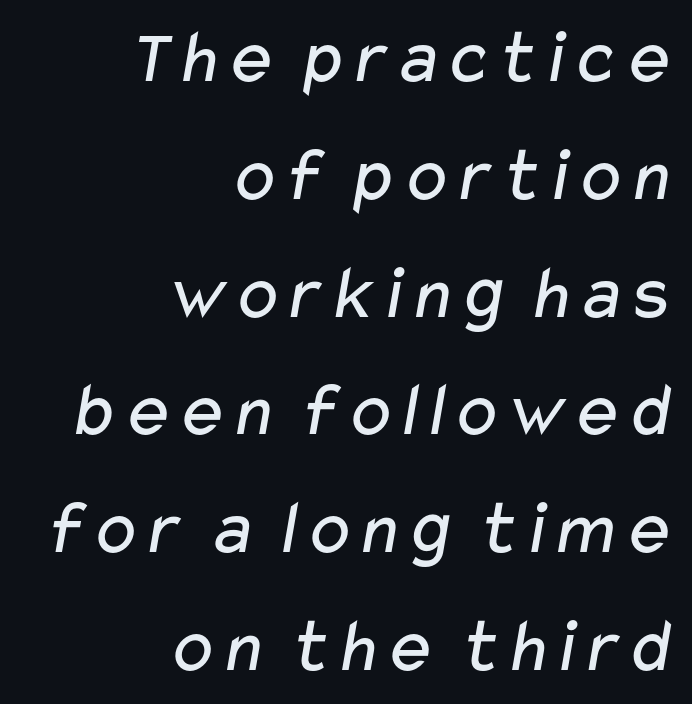
Q: Is the text bold? A: No.
Q: Is the typeface a serif or a sans-serif typeface? A: Sans-serif.
Q: Is the text underlined? A: No.
Q: How is the paragraph aligned? A: Right-aligned.
Q: Is the spacing between letters normal or unusually wide? A: Normal.
Q: Is the spacing between lines tight, normal or loose? A: Normal.
Q: Width (condensed, normal, or wide)? A: Wide.
Q: Stroke contrast? A: Low.
Q: x-height? A: Medium.
Q: Monospaced? A: No.
